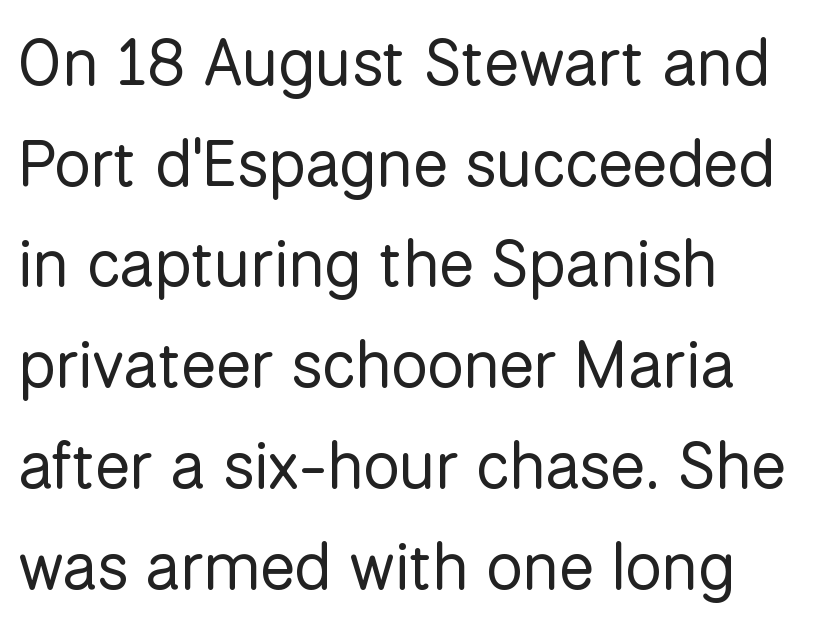
Visually the block forms a straight wall on the left and a jagged coastline on the right. Does the leading feel generous? No, just average. Character widths vary here, with narrow letters taking less room than wide ones. Letters rest on an invisible, unmarked baseline. These glyphs show unthickened strokes, regular width or finer.
